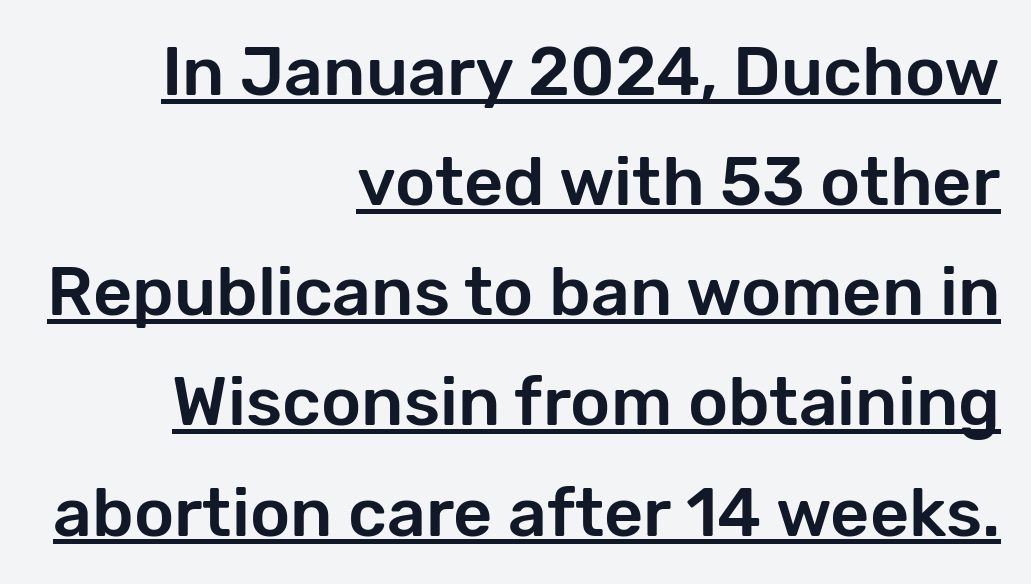
Regarding leading, the lines here are spaced in the standard way. Rendered with straight, roman letterforms. The typesetter has applied underlining to the passage shown. Proportional: the letters do not fall into vertical columns.
